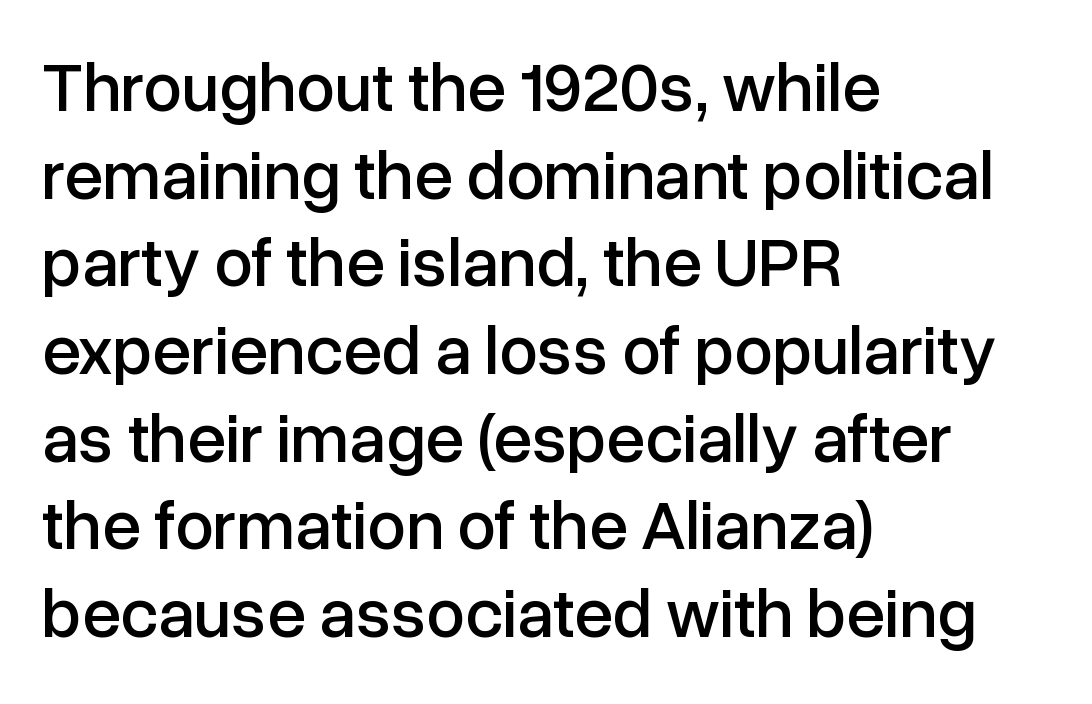
Think of a printed novel: that variable character pitch is what you see here. Observe the absence of serifs on each vertical stroke in this sample. The vertical gap from one line to the next is medium. A classic flush-left, rag-right setting is used for this passage.
